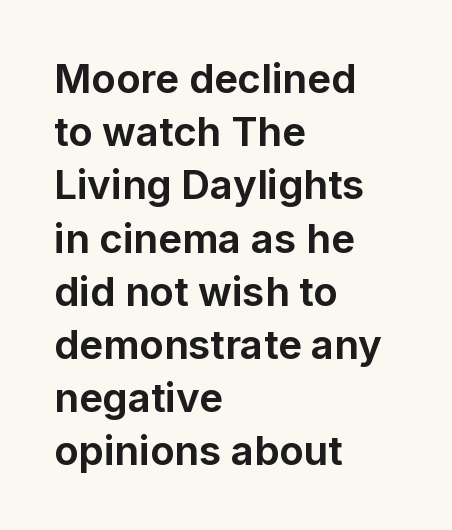
The image shows 40 px bold sans-serif type, upright; set left-aligned, normal line spacing (1.33x), normal letter spacing, not underlined; low stroke contrast and a medium x-height.
